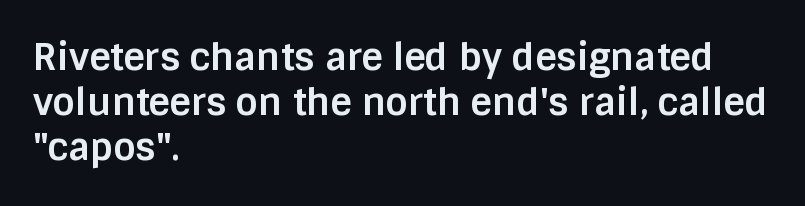
A typesetter would call this proportional, since set widths differ per character. Horizontally, the lines are justified to the leading edge only. The type is set solid horizontally, with unmodified tracking. This sample uses an upright cut, with every glyph sitting square on the baseline. The foot of each line stays bare and open. No feet cap the strokes, marking this as sans-serif type.
